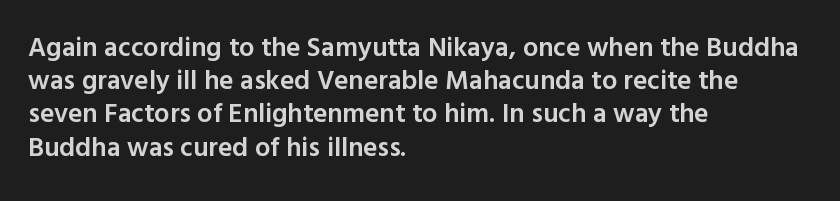
Q: Is the text bold? A: Semi-bold.
Q: Is the text italic (slanted)? A: No, it is upright.
Q: Is the text underlined? A: No.
Q: How is the paragraph aligned? A: Left-aligned.
Q: Is the spacing between letters normal or unusually wide? A: Normal.
